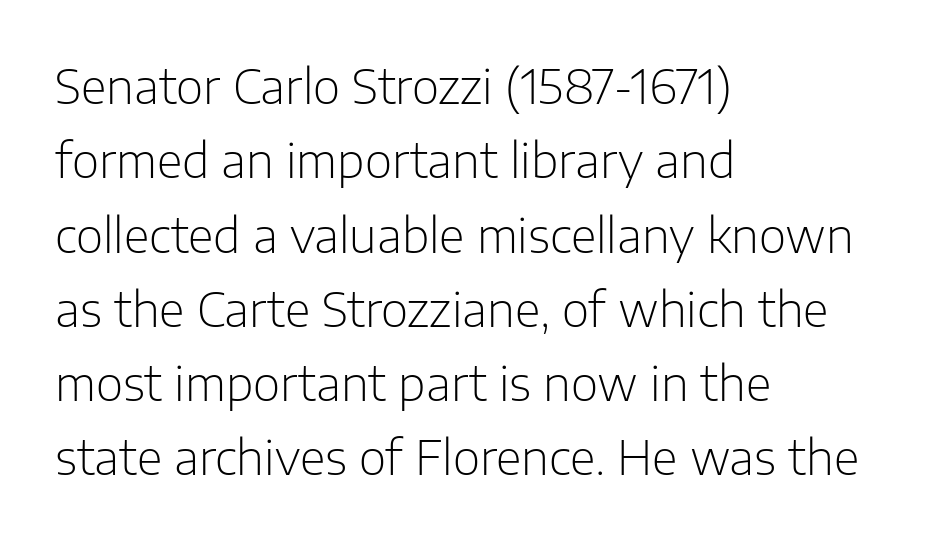
{"serif": "no", "italic": "no", "bold": "no", "weight": "light", "width": "normal", "stroke_contrast": "low", "x_height": "medium", "monospaced": "no", "underline": "no", "align": "left", "line_spacing": "normal", "line_spacing_ratio": 1.58, "letter_spacing": "normal", "letter_spacing_em": 0.0, "glyph_px": 47}
